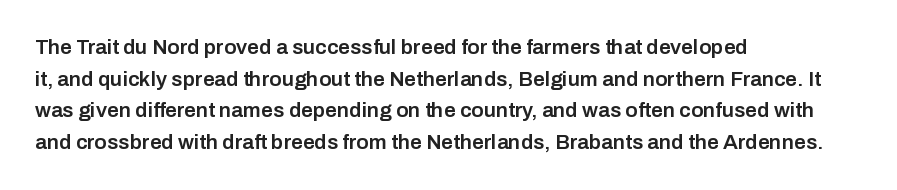
Italic? Not at all — the glyphs are vertical. A typesetter would call this zero additional tracking. The typesetting leans somewhat heavy: a semibold. The string is rendered with underlining switched off. The setting favours the left margin, as ordinary paragraphs usually do.
